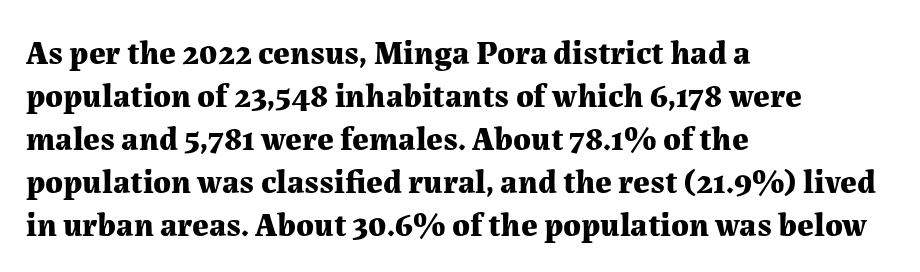
{"serif": "yes", "italic": "no", "bold": "yes", "weight": "bold", "width": "normal", "stroke_contrast": "medium", "x_height": "medium", "monospaced": "no", "underline": "no", "align": "left", "line_spacing": "normal", "line_spacing_ratio": 1.3, "letter_spacing": "normal", "letter_spacing_em": 0.0, "glyph_px": 33}
